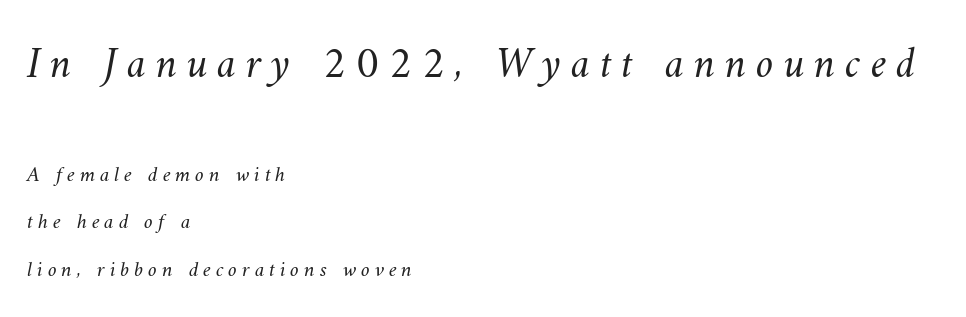
The image shows 44 px light type; set left-aligned, loose line spacing (2.14x), unusually wide letter spacing (+0.22 em), not underlined; the first (top) block is 2.0x larger; medium stroke contrast and a small x-height.
